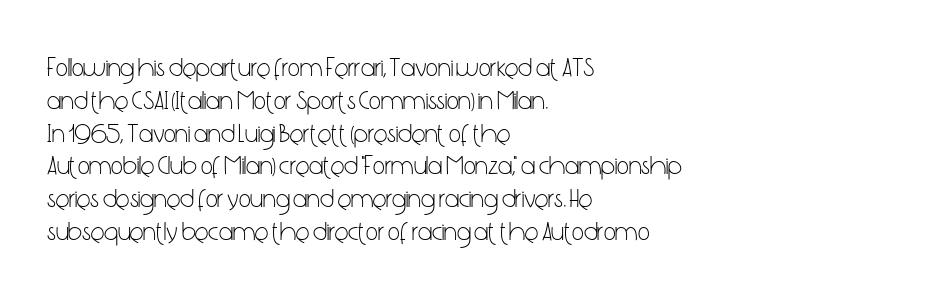
{"italic": "no", "bold": "no", "underline": "no", "align": "left", "line_spacing": "normal", "line_spacing_ratio": 1.26, "letter_spacing": "normal", "letter_spacing_em": 0.0, "glyph_px": 26}
